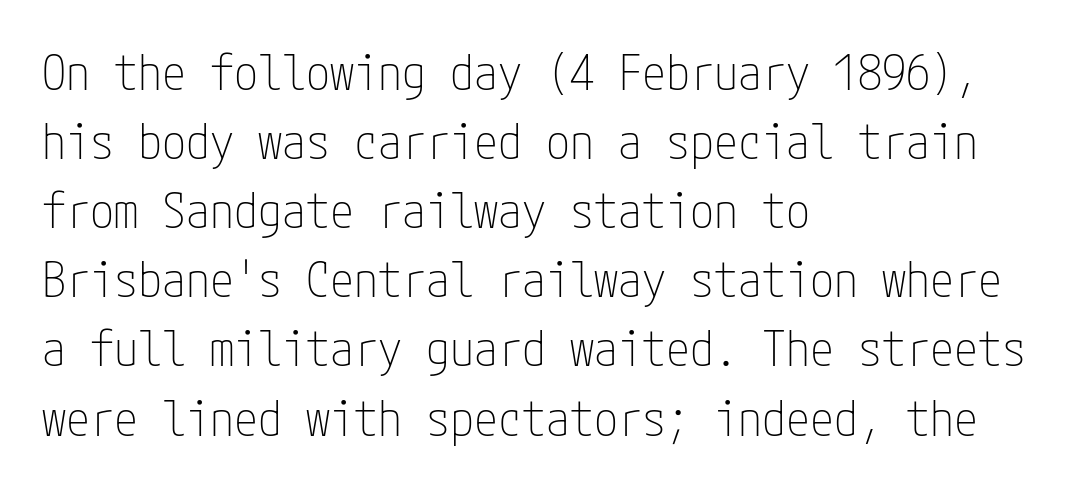
Q: Is the text bold? A: No.
Q: Is the text italic (slanted)? A: No, it is upright.
Q: Is the typeface a serif or a sans-serif typeface? A: Sans-serif.
Q: Is the text underlined? A: No.
Q: How is the paragraph aligned? A: Left-aligned.
Q: Is the spacing between letters normal or unusually wide? A: Normal.
Q: Is the spacing between lines tight, normal or loose? A: Normal.
Q: Width (condensed, normal, or wide)? A: Condensed.
Q: Stroke contrast? A: Low.
Q: x-height? A: Medium.
